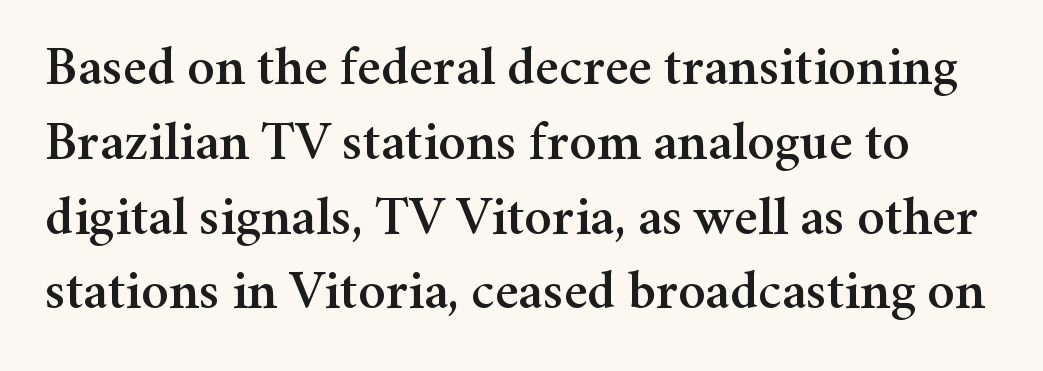
The image shows 55 px serif type, upright; set normal line spacing (1.36x), normal letter spacing, not underlined; medium stroke contrast and a medium x-height.
